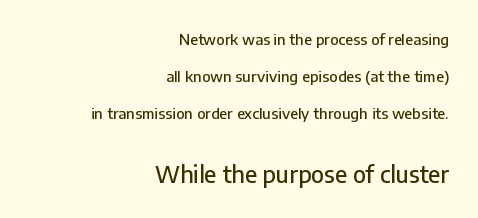
The image shows 23 px text type, upright; set right-aligned, loose line spacing (2.47x), normal letter spacing, not underlined; the second (bottom) block is 1.53x larger.
